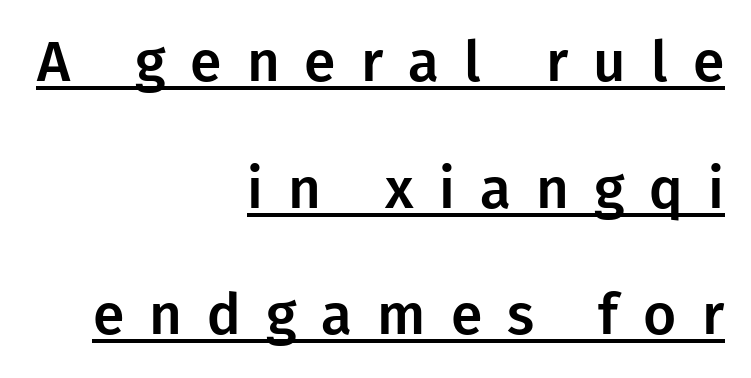
The typesetter chose a ragged-left arrangement here. A baseline rule has been typeset under these characters. Observe the wide spacing: letters keep a clear distance from each other. Are there feet on the stems? There aren't — it's a sans. Character widths vary here, with narrow letters taking less room than wide ones. If you drew a line through each stem, it would be perfectly vertical.
